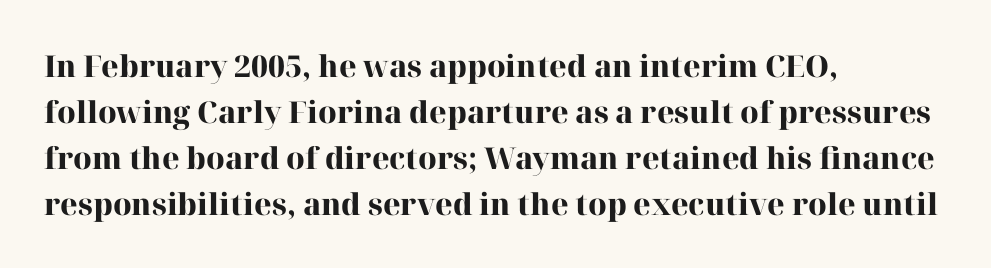
Q: Is the text bold? A: Yes.
Q: Is the text italic (slanted)? A: No, it is upright.
Q: Is the typeface a serif or a sans-serif typeface? A: Serif.
Q: Is the text underlined? A: No.
Q: How is the paragraph aligned? A: Left-aligned.
Q: Is the spacing between letters normal or unusually wide? A: Normal.
Q: Is the spacing between lines tight, normal or loose? A: Normal.
Q: Width (condensed, normal, or wide)? A: Normal.
Q: Stroke contrast? A: High.
Q: x-height? A: Medium.
Q: Monospaced? A: No.
